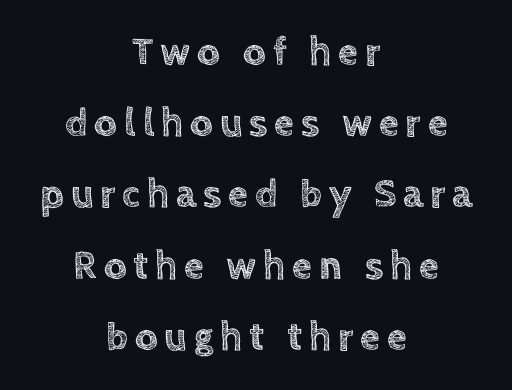
{"italic": "no", "width": "normal", "x_height": "large", "monospaced": "no", "underline": "no", "align": "center", "line_spacing_ratio": 1.78, "glyph_px": 40}
